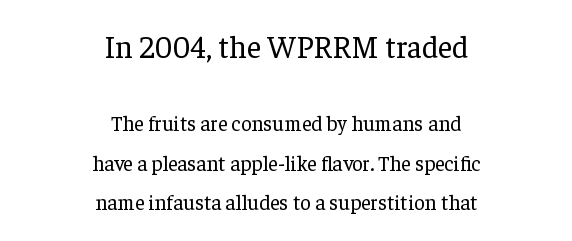
{"serif": "yes", "italic": "no", "bold": "no", "weight": "regular", "width": "normal", "stroke_contrast": "low", "x_height": "medium", "monospaced": "no", "underline": "no", "align": "center", "line_spacing": "loose", "line_spacing_ratio": 1.9, "letter_spacing": "normal", "letter_spacing_em": 0.0, "larger_block": "first", "size_ratio": 1.48, "glyph_px": 31}
